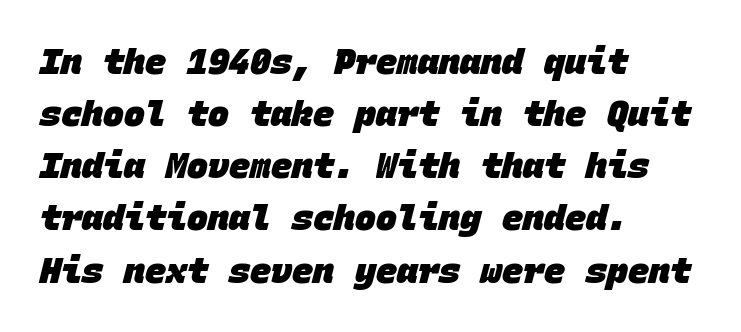
{"serif": "no", "bold": "yes", "weight": "heavy", "width": "normal", "stroke_contrast": "low", "x_height": "large", "monospaced": "yes", "underline": "no", "align": "left", "line_spacing": "normal", "line_spacing_ratio": 1.49, "letter_spacing": "normal", "letter_spacing_em": 0.0, "glyph_px": 35}
